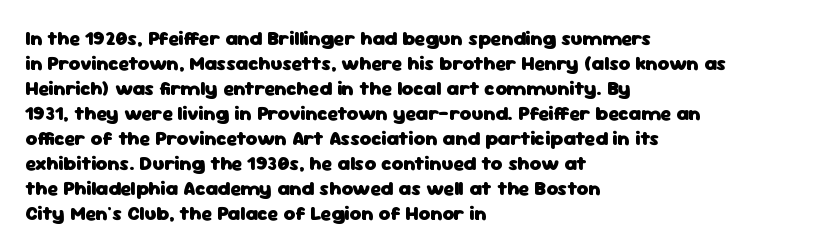
The baseline area is clear. Ordinary non-slanted type is in use. Look at the tracking — it's just the regular setting, nothing added. These lines carry a lot of weight — the face is fully bold.
